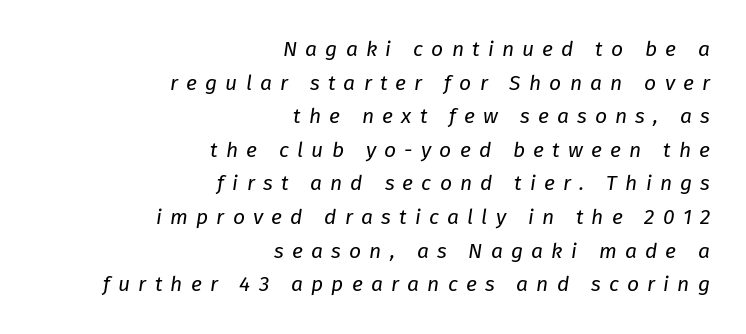
Q: Is the text bold? A: No.
Q: Is the text italic (slanted)? A: Yes, it leans right by about 8 degrees.
Q: Is the text underlined? A: No.
Q: How is the paragraph aligned? A: Right-aligned.
Q: Is the spacing between letters normal or unusually wide? A: Unusually wide.
Q: Is the spacing between lines tight, normal or loose? A: Normal.
